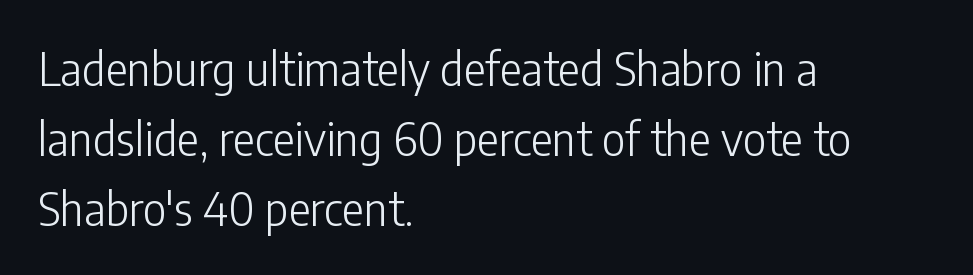
{"serif": "no", "italic": "no", "bold": "no", "weight": "light", "width": "condensed", "stroke_contrast": "low", "x_height": "medium", "monospaced": "no", "underline": "no", "align": "left", "line_spacing": "normal", "line_spacing_ratio": 1.52, "letter_spacing": "normal", "letter_spacing_em": 0.0, "glyph_px": 46}
